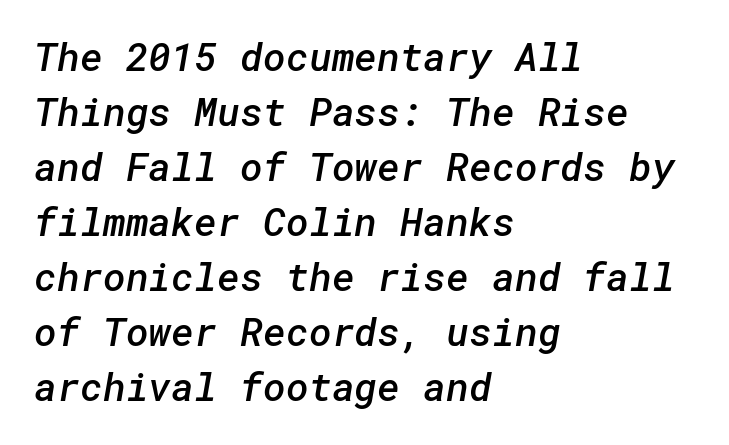
{"serif": "no", "bold": "semi", "weight": "semibold", "width": "normal", "stroke_contrast": "low", "x_height": "medium", "underline": "no", "align": "left", "line_spacing": "normal", "line_spacing_ratio": 1.41, "letter_spacing": "normal", "letter_spacing_em": 0.0, "glyph_px": 39}
